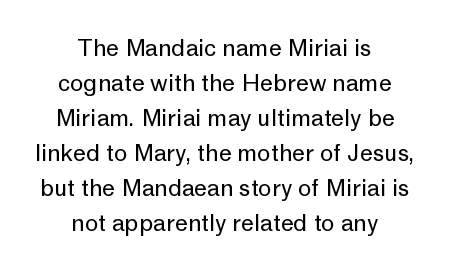
The rendering keeps characters at their native spacing. Evenly set lines give the paragraph a standard silhouette. Neither beginnings nor endings align; midpoints do. The typeface has the unassuming heft of standard copy or less.
